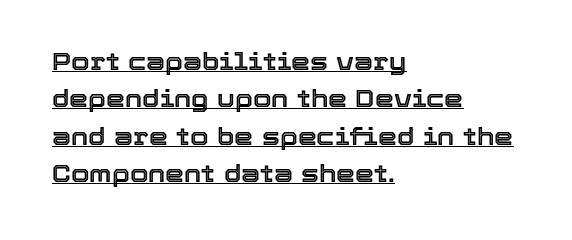
Q: Is the text italic (slanted)? A: No, it is upright.
Q: Is the text underlined? A: Yes.
Q: How is the paragraph aligned? A: Left-aligned.
Q: Is the spacing between letters normal or unusually wide? A: Normal.
Q: Is the spacing between lines tight, normal or loose? A: Normal.
